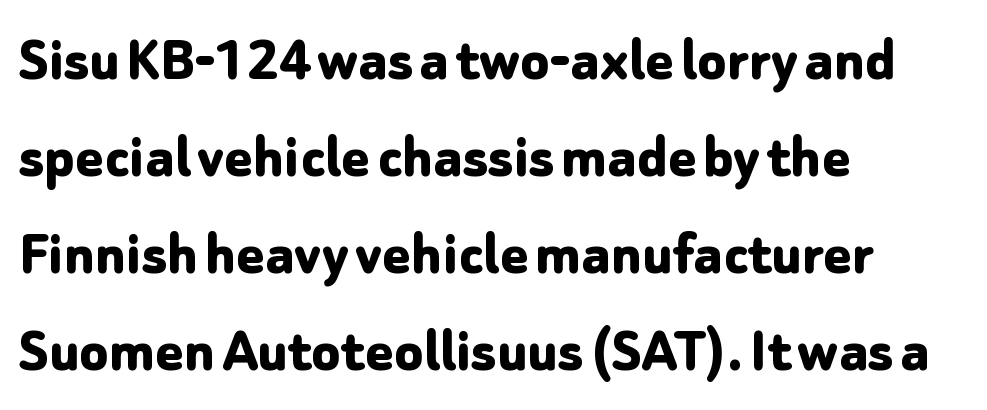
{"serif": "no", "italic": "no", "bold": "yes", "weight": "bold", "width": "normal", "stroke_contrast": "low", "x_height": "medium", "monospaced": "no", "underline": "no", "align": "left", "line_spacing": "normal", "line_spacing_ratio": 1.47, "letter_spacing": "normal", "letter_spacing_em": 0.0, "glyph_px": 66}
